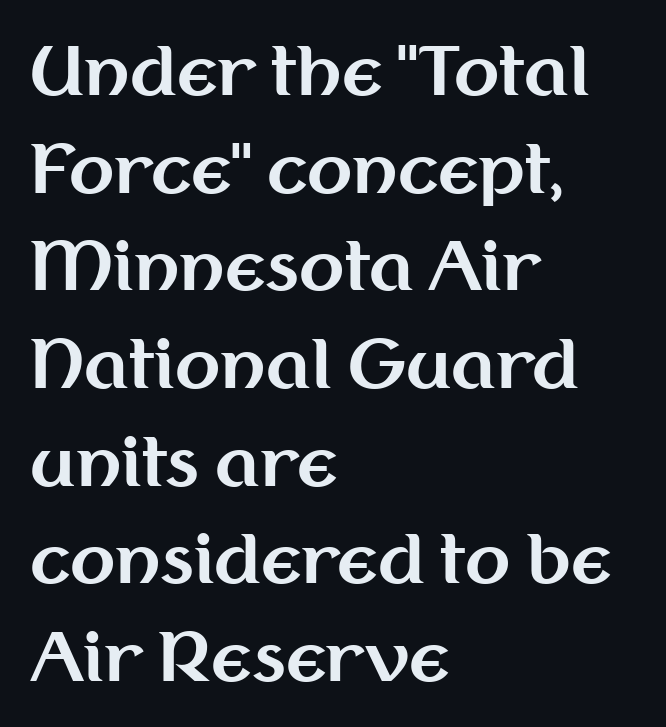
{"serif": "no", "italic": "no", "bold": "yes", "weight": "bold", "width": "normal", "stroke_contrast": "medium", "x_height": "medium", "monospaced": "no", "underline": "no", "align": "left", "line_spacing": "normal", "line_spacing_ratio": 1.48, "letter_spacing": "normal", "letter_spacing_em": 0.0, "glyph_px": 66}
